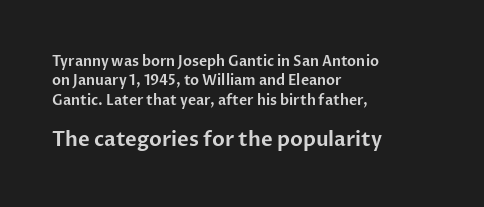
Q: Is the text italic (slanted)? A: No, it is upright.
Q: Is the text underlined? A: No.
Q: How is the paragraph aligned? A: Left-aligned.
Q: Is the spacing between letters normal or unusually wide? A: Normal.
Q: Is the spacing between lines tight, normal or loose? A: Normal.
Q: Which block of text is set in a larger size, the first (top) or the second (bottom)? A: The second (bottom) one.
